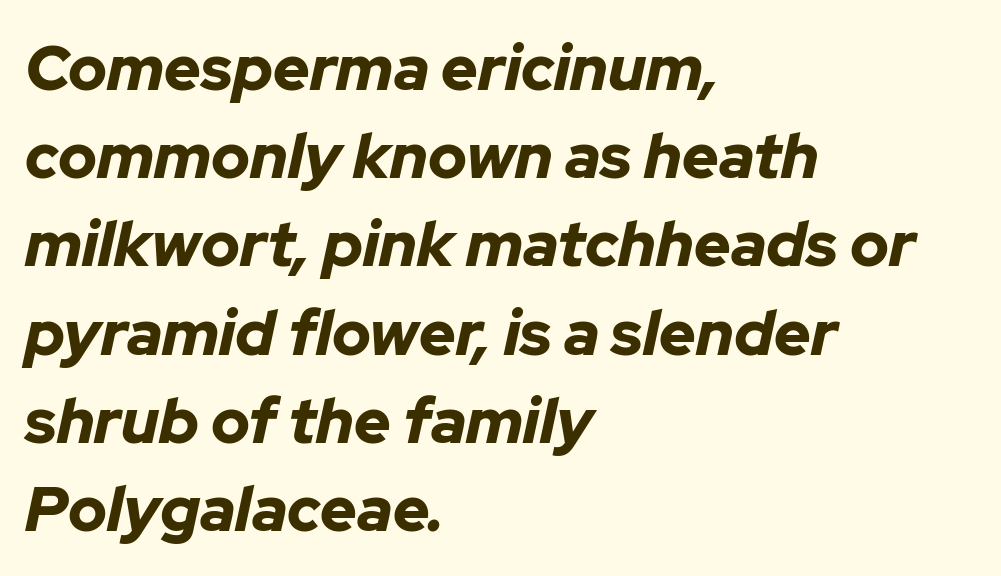
The zone under the glyphs is completely vacant. Italic? Definitely — the glyphs are oblique. Note the varied advance widths — an 'i' is clearly narrower than an 'm'. Leftover space on each line is placed entirely after the last word. Nothing unusual about the tracking: characters are spaced as the font intends.
